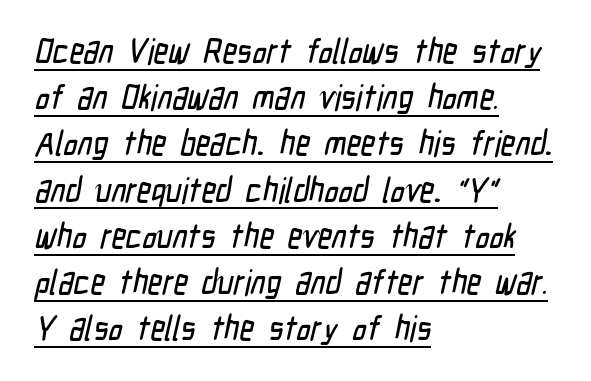
{"serif": "no", "width": "condensed", "stroke_contrast": "low", "x_height": "medium", "monospaced": "no", "underline": "yes", "align": "left", "line_spacing": "normal", "line_spacing_ratio": 1.32, "letter_spacing": "normal", "letter_spacing_em": 0.0, "glyph_px": 35}
